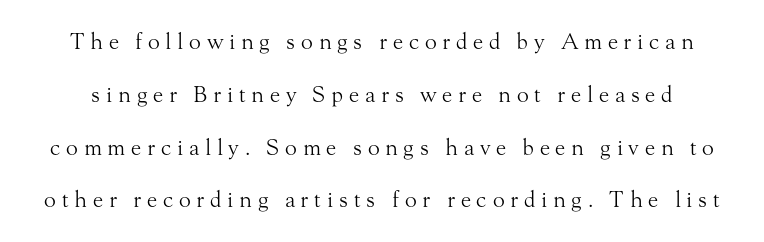
The image shows 22 px text type, upright; set loose line spacing (2.4x), unusually wide letter spacing (+0.26 em), not underlined.
